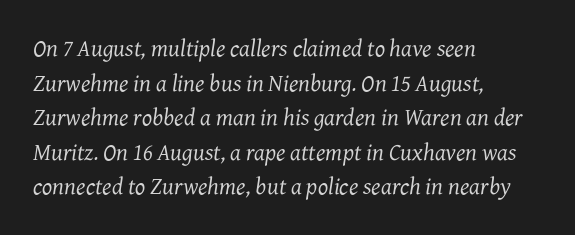
{"italic": "yes", "lean": "right", "slant_degrees": 7, "bold": "no", "underline": "no", "align": "left", "line_spacing": "normal", "line_spacing_ratio": 1.44, "letter_spacing": "normal", "letter_spacing_em": 0.0, "glyph_px": 24}
